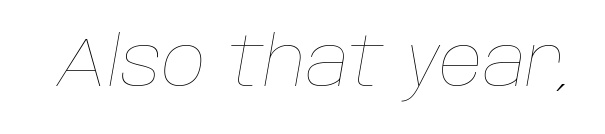
Q: Is the text bold? A: No.
Q: Is the text italic (slanted)? A: Yes, it leans right by about 10 degrees.
Q: Is the text underlined? A: No.
Q: Is the spacing between letters normal or unusually wide? A: Normal.
Q: Width (condensed, normal, or wide)? A: Normal.
Q: Stroke contrast? A: Low.
Q: x-height? A: Large.
Q: Monospaced? A: No.
